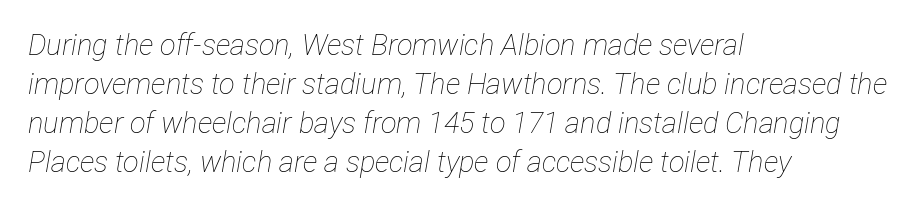
The words here are not underlined. This sample keeps an unexceptional amount of space between lines. Italic: yes, the glyphs are oblique. Does the copy run flush right? No — it runs flush left.
